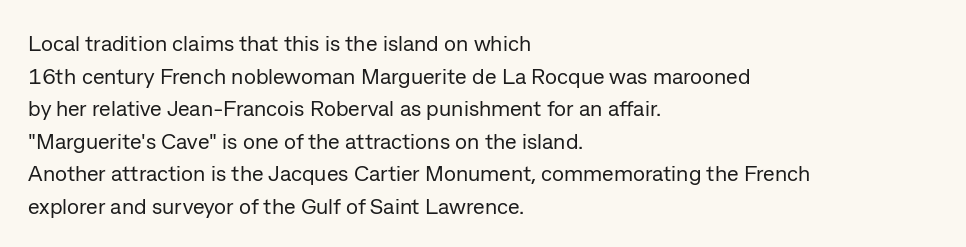
The image shows 22 px text type, upright; set left-aligned, normal line spacing (1.48x), normal letter spacing, not underlined.
